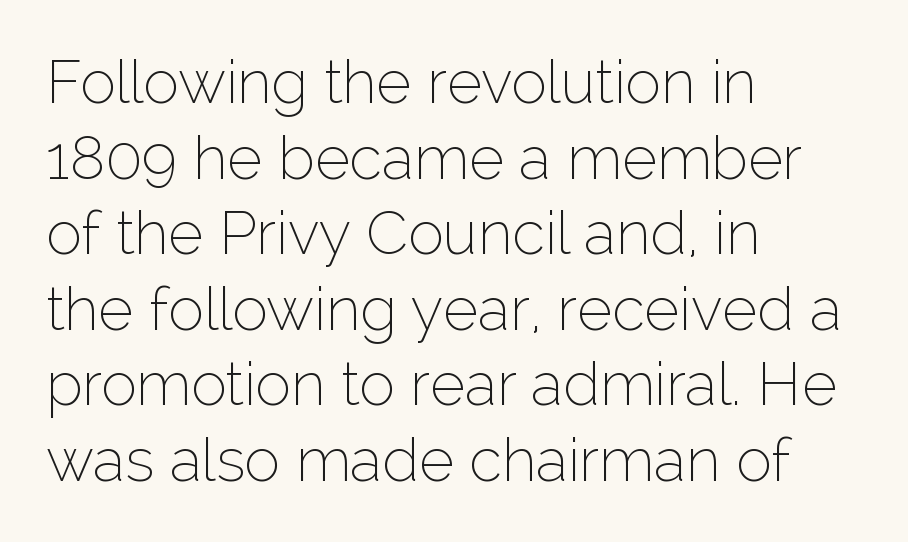
{"serif": "no", "italic": "no", "bold": "no", "weight": "thin", "width": "normal", "stroke_contrast": "low", "x_height": "medium", "monospaced": "no", "underline": "no", "align": "left", "line_spacing": "normal", "line_spacing_ratio": 1.26, "letter_spacing": "normal", "letter_spacing_em": 0.0, "glyph_px": 60}
